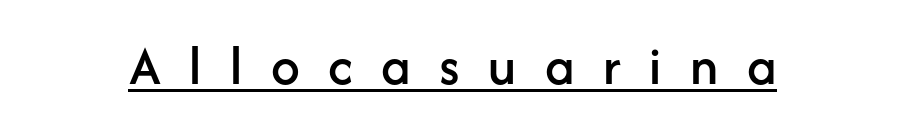
{"serif": "no", "italic": "no", "width": "normal", "stroke_contrast": "low", "x_height": "medium", "monospaced": "no", "underline": "yes", "letter_spacing": "wide", "letter_spacing_em": 0.5, "glyph_px": 57}
